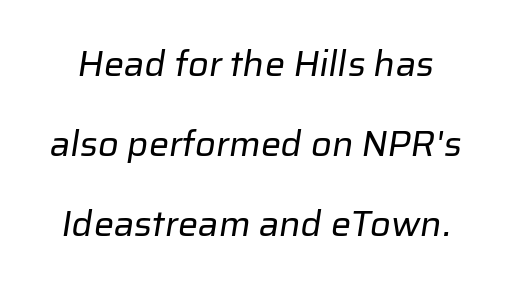
Q: Is the text bold? A: No.
Q: Is the typeface a serif or a sans-serif typeface? A: Sans-serif.
Q: Is the text underlined? A: No.
Q: Is the spacing between letters normal or unusually wide? A: Normal.
Q: Is the spacing between lines tight, normal or loose? A: Loose.
Q: Width (condensed, normal, or wide)? A: Normal.
Q: Stroke contrast? A: Low.
Q: x-height? A: Medium.
Q: Monospaced? A: No.
